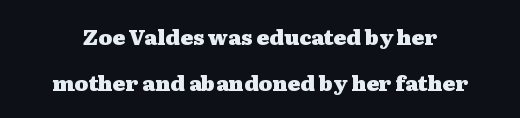
Q: Is the text bold? A: Yes.
Q: Is the text italic (slanted)? A: No, it is upright.
Q: Is the text underlined? A: No.
Q: Is the spacing between letters normal or unusually wide? A: Normal.
Q: Is the spacing between lines tight, normal or loose? A: Loose.
